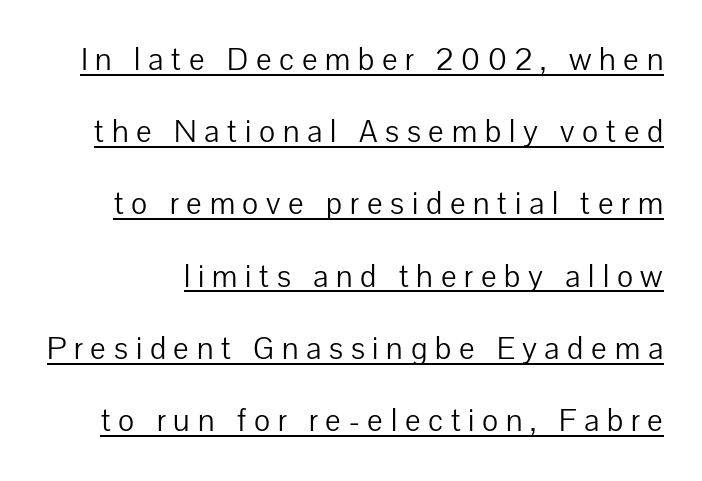
Q: Is the text bold? A: No.
Q: Is the text italic (slanted)? A: No, it is upright.
Q: Is the typeface a serif or a sans-serif typeface? A: Sans-serif.
Q: Is the text underlined? A: Yes.
Q: Is the spacing between letters normal or unusually wide? A: Unusually wide.
Q: Is the spacing between lines tight, normal or loose? A: Loose.
Q: Width (condensed, normal, or wide)? A: Normal.
Q: Stroke contrast? A: Low.
Q: x-height? A: Medium.
Q: Monospaced? A: No.
